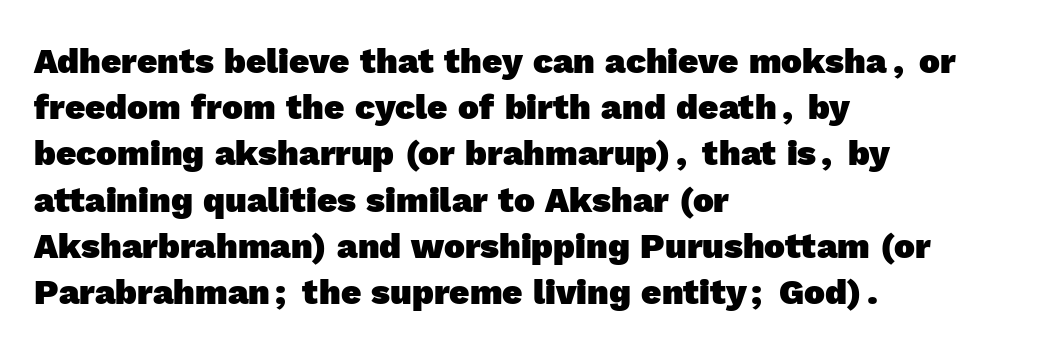
Glance below the letters and you will spot only blank space. Observe the ordinary spacing: letters are neighbours, not strangers. Character widths vary here, with narrow letters taking less room than wide ones. Each letter's strokes conclude bluntly, with no projecting serifs.
